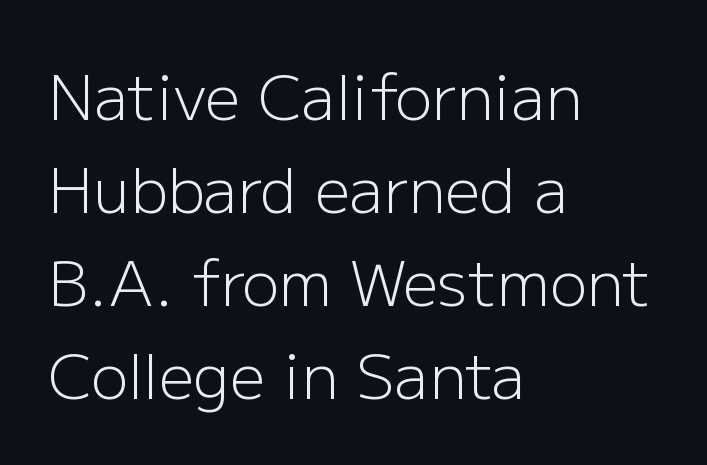
Q: Is the text bold? A: No.
Q: Is the text italic (slanted)? A: No, it is upright.
Q: Is the typeface a serif or a sans-serif typeface? A: Sans-serif.
Q: Is the text underlined? A: No.
Q: How is the paragraph aligned? A: Left-aligned.
Q: Is the spacing between letters normal or unusually wide? A: Normal.
Q: Is the spacing between lines tight, normal or loose? A: Normal.
Q: Width (condensed, normal, or wide)? A: Normal.
Q: Stroke contrast? A: Low.
Q: x-height? A: Medium.
Q: Monospaced? A: No.
